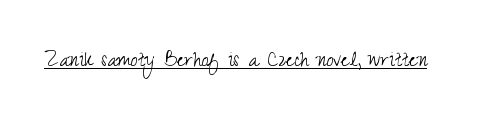
The image shows 24 px text type, upright; set normal letter spacing, underlined.
